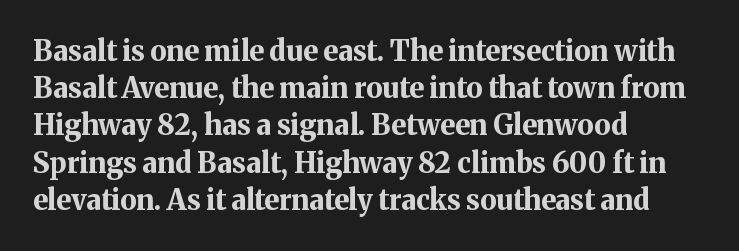
Q: Is the text bold? A: Yes.
Q: Is the text italic (slanted)? A: No, it is upright.
Q: Is the typeface a serif or a sans-serif typeface? A: Serif.
Q: Is the text underlined? A: No.
Q: How is the paragraph aligned? A: Left-aligned.
Q: Is the spacing between letters normal or unusually wide? A: Normal.
Q: Is the spacing between lines tight, normal or loose? A: Normal.
Q: Width (condensed, normal, or wide)? A: Normal.
Q: Stroke contrast? A: Medium.
Q: x-height? A: Medium.
Q: Monospaced? A: No.
